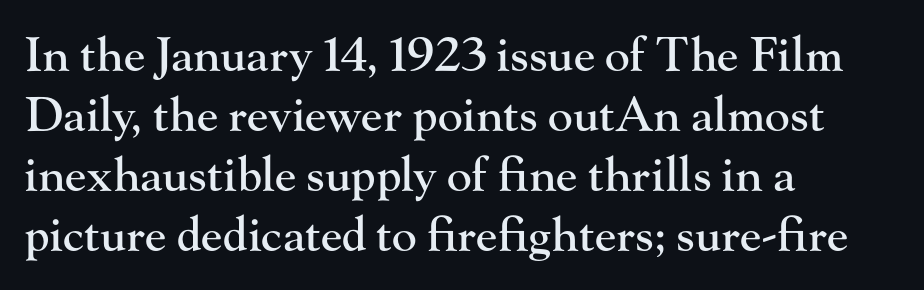
The lines are quadded left. Classification — serif. Posture: straight, roman, zero tilt. The area under the type is left untouched. The block of text has a typical density, with ordinary space between rows. Is the letter spacing exaggerated? No — it looks like the ordinary default.
